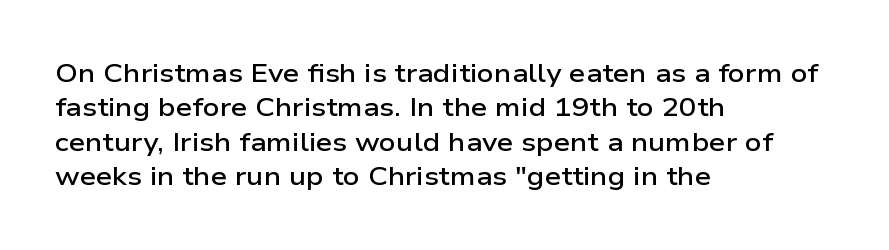
{"italic": "no", "bold": "semi", "underline": "no", "align": "left", "line_spacing": "normal", "line_spacing_ratio": 1.32, "letter_spacing": "normal", "letter_spacing_em": 0.0, "glyph_px": 26}
